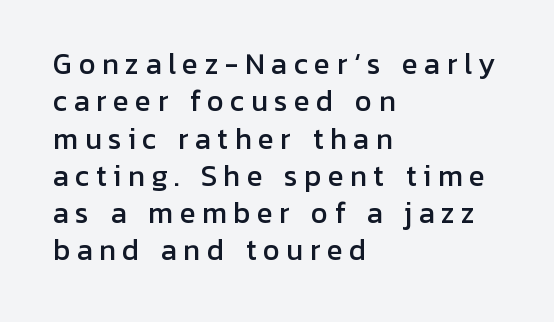
Q: Is the text italic (slanted)? A: No, it is upright.
Q: Is the text underlined? A: No.
Q: How is the paragraph aligned? A: Left-aligned.
Q: Is the spacing between letters normal or unusually wide? A: Unusually wide.
Q: Is the spacing between lines tight, normal or loose? A: Normal.
